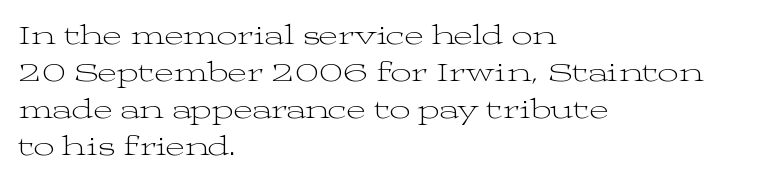
{"serif": "yes", "italic": "no", "bold": "no", "weight": "light", "width": "wide", "stroke_contrast": "medium", "x_height": "medium", "monospaced": "no", "underline": "no", "align": "left", "line_spacing": "normal", "line_spacing_ratio": 1.28, "letter_spacing": "normal", "letter_spacing_em": 0.0, "glyph_px": 29}
